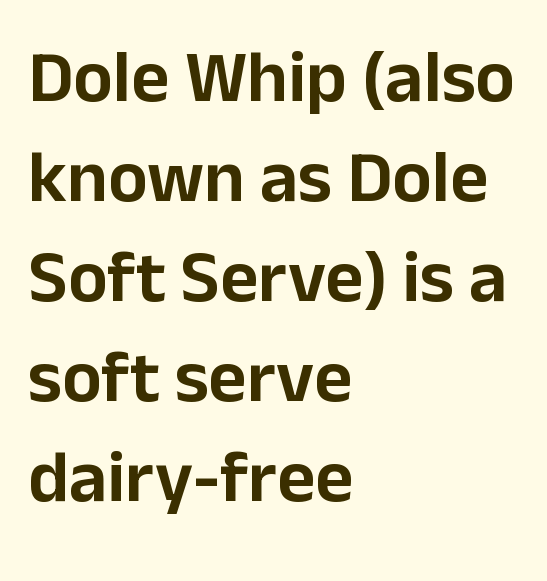
{"serif": "no", "italic": "no", "width": "normal", "stroke_contrast": "low", "x_height": "medium", "monospaced": "no", "underline": "no", "align": "left", "line_spacing": "normal", "line_spacing_ratio": 1.35, "letter_spacing": "normal", "letter_spacing_em": 0.0, "glyph_px": 74}
